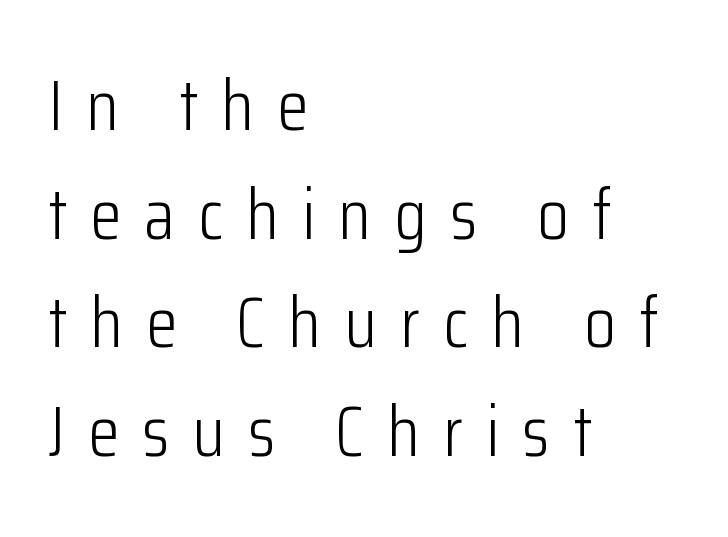
The space beneath each line is pristine and unruled. Caption: face not bold, strokes unweighted. To sum up the face: it is a sans, with no serifs. Proportional: the letters do not fall into vertical columns. Spacing between characters has been opened up far beyond the box default. The letters stand straight up with perfectly vertical stems.
